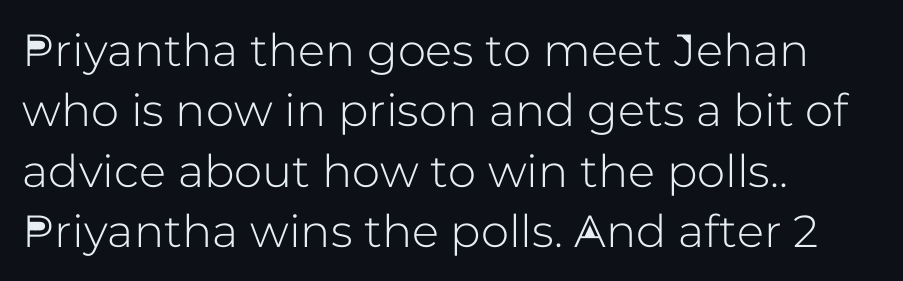
The image shows 45 px sans-serif type, upright; set left-aligned, normal line spacing (1.34x), normal letter spacing, not underlined; low stroke contrast and a medium x-height.
